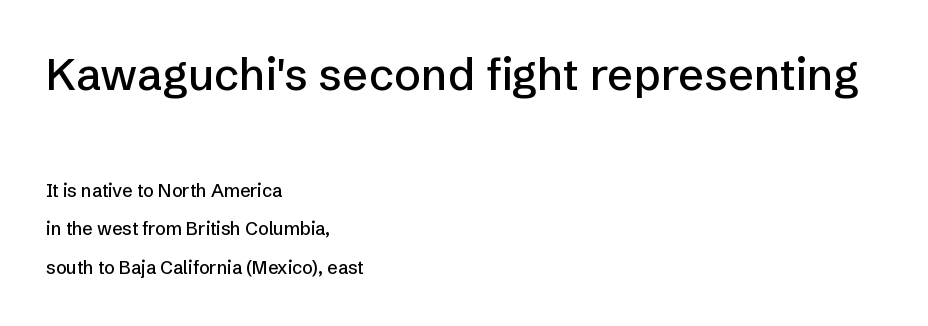
The image shows 45 px sans-serif type, upright; set left-aligned, loose line spacing (2.15x), normal letter spacing, not underlined; the first (top) block is 2.5x larger; low stroke contrast and a medium x-height.
